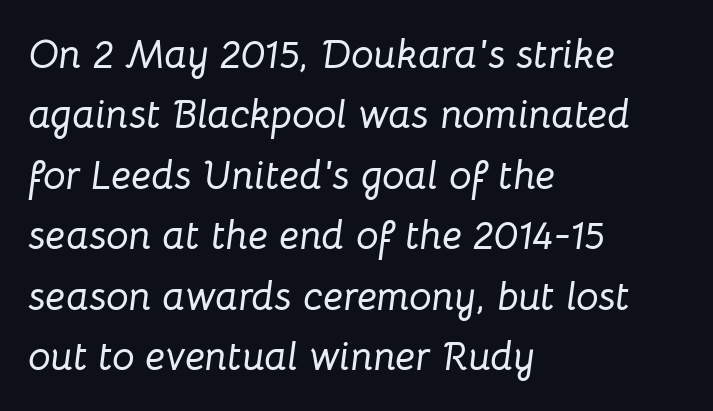
Q: Is the text italic (slanted)? A: Yes, it leans right by about 8 degrees.
Q: Is the text underlined? A: No.
Q: How is the paragraph aligned? A: Left-aligned.
Q: Is the spacing between letters normal or unusually wide? A: Normal.
Q: Is the spacing between lines tight, normal or loose? A: Normal.
Q: Width (condensed, normal, or wide)? A: Normal.
Q: Stroke contrast? A: Low.
Q: x-height? A: Medium.
Q: Monospaced? A: No.
